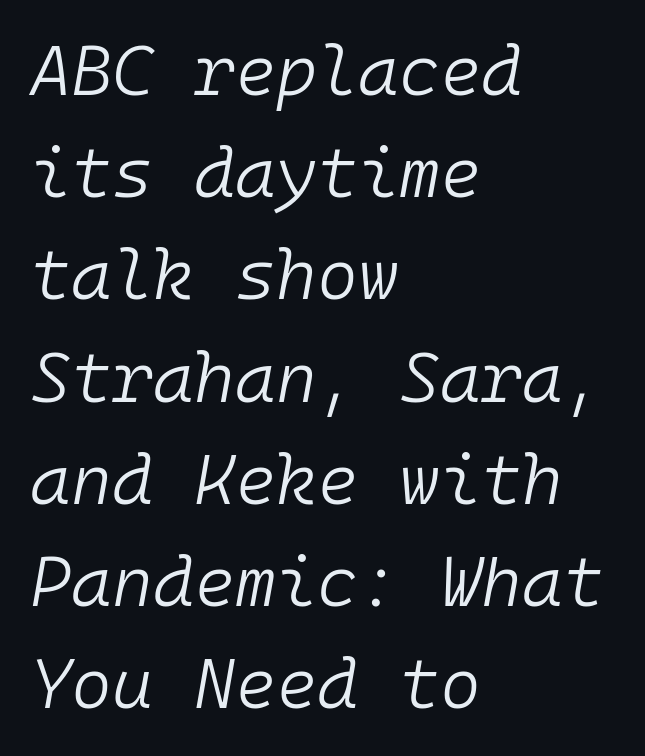
{"italic": "yes", "lean": "right", "slant_degrees": 10, "bold": "no", "weight": "light", "width": "normal", "stroke_contrast": "low", "x_height": "medium", "monospaced": "yes", "underline": "no", "align": "left", "line_spacing": "normal", "line_spacing_ratio": 1.46, "letter_spacing": "normal", "letter_spacing_em": 0.0, "glyph_px": 70}
